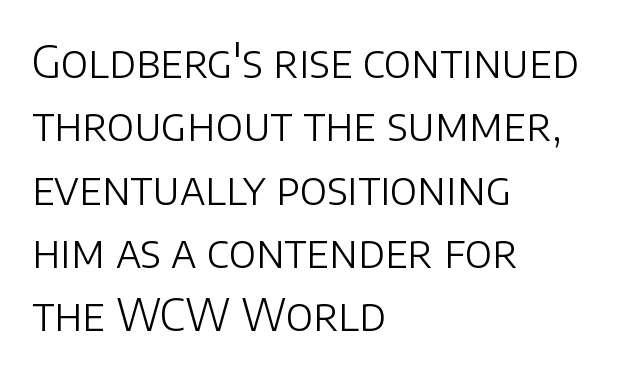
The lines sit at an ordinary, default distance from one another. Ascenders rise straight up at ninety degrees. The rendering uses natural spacing where letterforms have individual widths. The zone under the glyphs is completely vacant.
